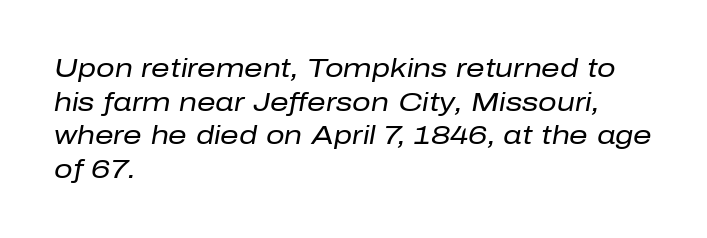
Compared with ordinary roman type, these characters are visibly tilted. Stem width sits at or under what a default text font uses. This rendering uses left alignment, leaving the right contour irregular. The type is set solid horizontally, with unmodified tracking. Horizontal bands of white between lines are of average thickness. Check under the words: just untouched page.
